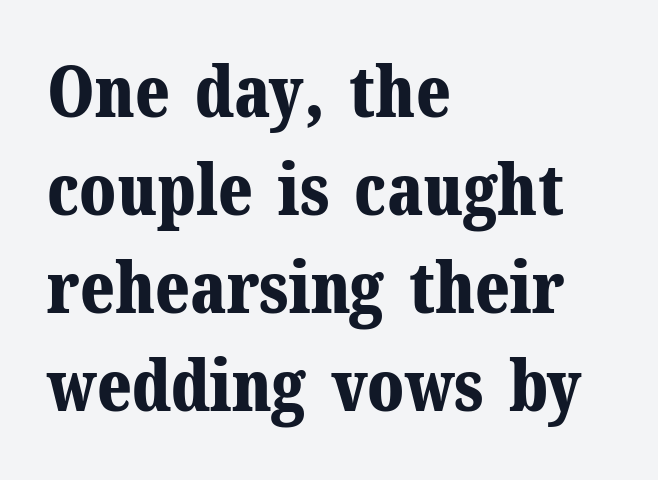
The image shows 70 px bold serif type, upright; set left-aligned, normal line spacing (1.4x), normal letter spacing, not underlined; medium stroke contrast and a medium x-height.
